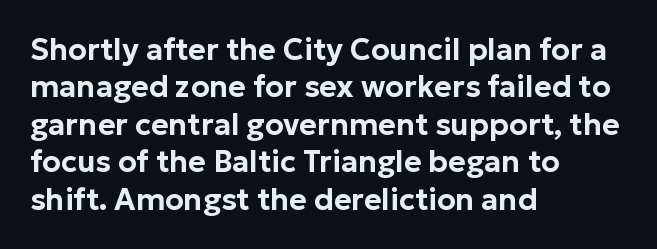
The image shows 30 px sans-serif type, upright; set left-aligned, normal line spacing (1.25x), normal letter spacing, not underlined; low stroke contrast and a medium x-height.
